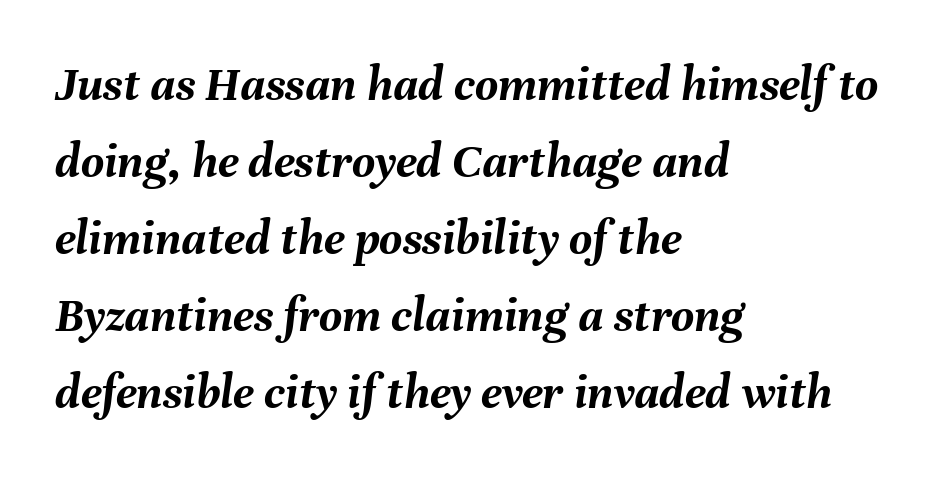
Q: Is the text bold? A: Yes.
Q: Is the text italic (slanted)? A: Yes, it leans right by about 8 degrees.
Q: Is the text underlined? A: No.
Q: How is the paragraph aligned? A: Left-aligned.
Q: Is the spacing between letters normal or unusually wide? A: Normal.
Q: Is the spacing between lines tight, normal or loose? A: Normal.
Q: Width (condensed, normal, or wide)? A: Normal.
Q: Stroke contrast? A: Medium.
Q: x-height? A: Medium.
Q: Monospaced? A: No.
